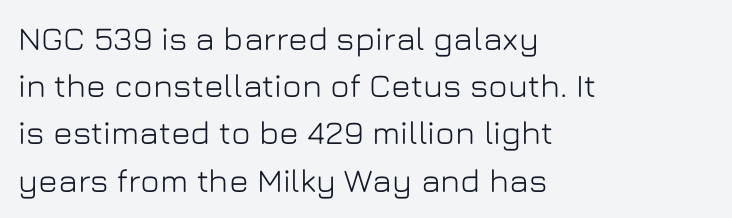
Q: Is the text italic (slanted)? A: No, it is upright.
Q: Is the typeface a serif or a sans-serif typeface? A: Sans-serif.
Q: Is the text underlined? A: No.
Q: How is the paragraph aligned? A: Left-aligned.
Q: Is the spacing between letters normal or unusually wide? A: Normal.
Q: Is the spacing between lines tight, normal or loose? A: Normal.
Q: Width (condensed, normal, or wide)? A: Normal.
Q: Stroke contrast? A: Low.
Q: x-height? A: Medium.
Q: Monospaced? A: No.
